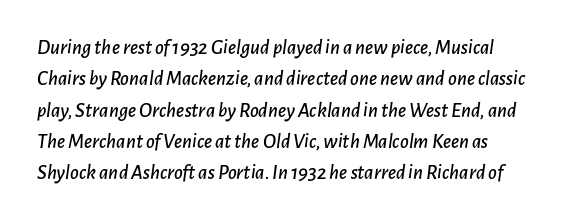
Whoever set this chose a conventional vertical rhythm. Rendered with sloped, italic letterforms. The letters sit at their default tracking, neither squeezed nor spread. A clean baseline with only descenders dipping below it.
